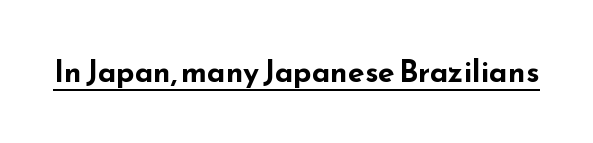
{"serif": "no", "italic": "no", "bold": "yes", "weight": "bold", "width": "wide", "stroke_contrast": "low", "x_height": "small", "monospaced": "no", "underline": "yes", "letter_spacing": "normal", "letter_spacing_em": 0.0, "glyph_px": 30}
